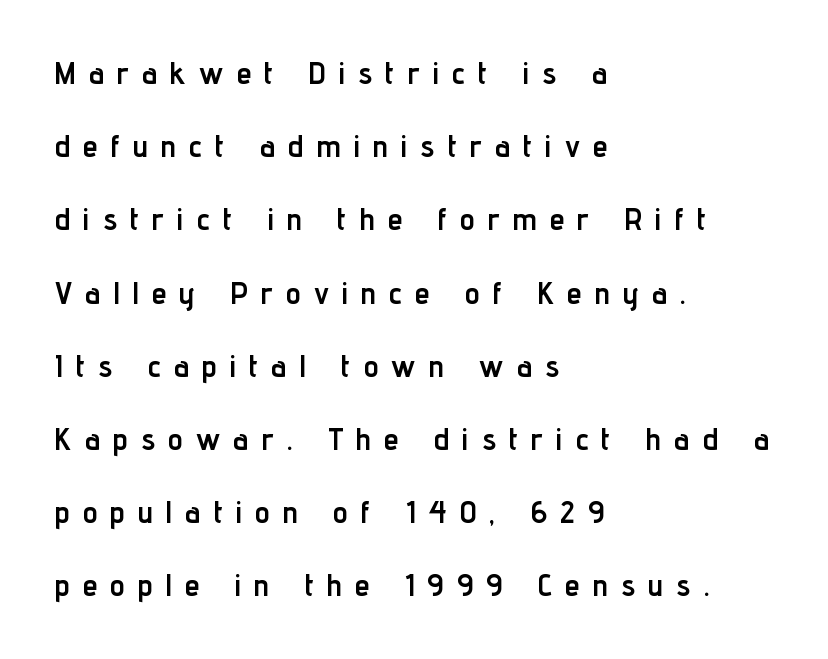
{"serif": "no", "italic": "no", "bold": "yes", "weight": "semibold", "width": "condensed", "stroke_contrast": "low", "x_height": "medium", "monospaced": "no", "underline": "no", "align": "left", "line_spacing": "loose", "line_spacing_ratio": 2.44, "letter_spacing": "wide", "letter_spacing_em": 0.44, "glyph_px": 30}
